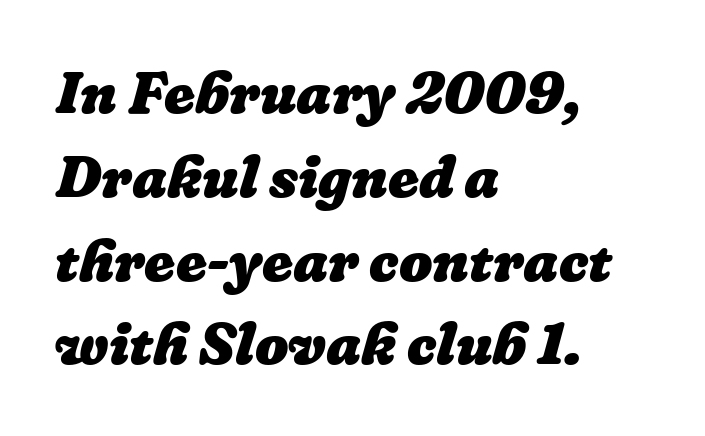
Q: Is the text bold? A: Yes.
Q: Is the text underlined? A: No.
Q: How is the paragraph aligned? A: Left-aligned.
Q: Is the spacing between letters normal or unusually wide? A: Normal.
Q: Is the spacing between lines tight, normal or loose? A: Normal.
Q: Width (condensed, normal, or wide)? A: Normal.
Q: Stroke contrast? A: Low.
Q: x-height? A: Medium.
Q: Monospaced? A: No.
